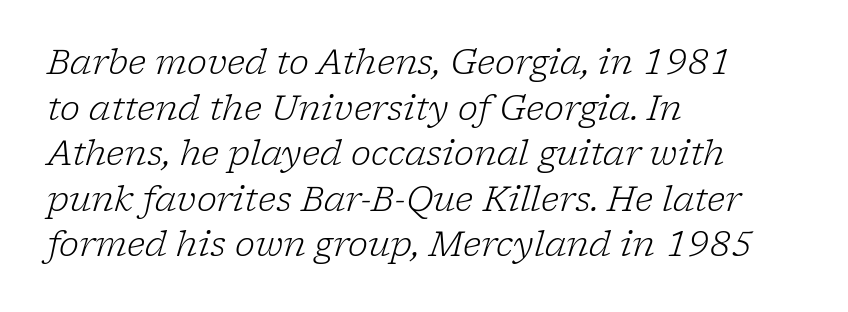
The image shows 34 px light serif type, italic (leaning right); set left-aligned, normal line spacing (1.34x), normal letter spacing, not underlined; low stroke contrast and a medium x-height.
